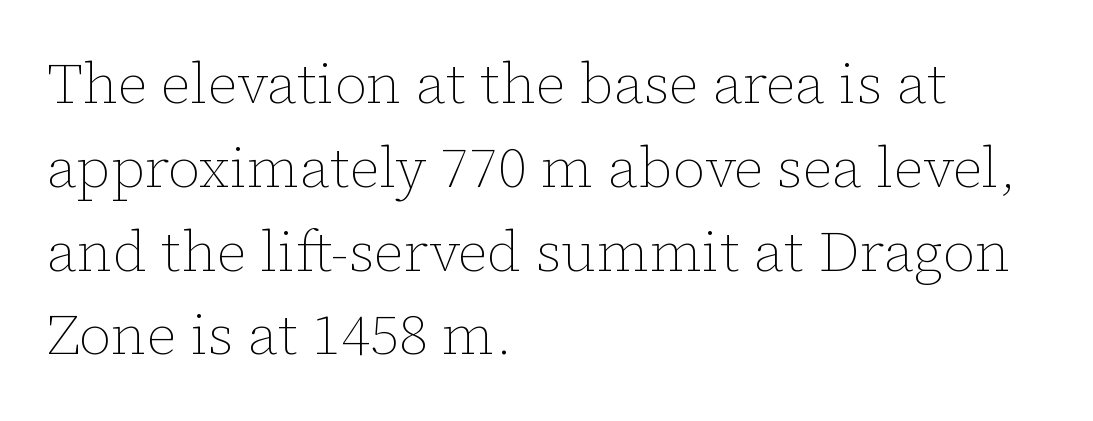
Q: Is the text bold? A: No.
Q: Is the text italic (slanted)? A: No, it is upright.
Q: Is the text underlined? A: No.
Q: How is the paragraph aligned? A: Left-aligned.
Q: Is the spacing between letters normal or unusually wide? A: Normal.
Q: Is the spacing between lines tight, normal or loose? A: Normal.
Q: Width (condensed, normal, or wide)? A: Normal.
Q: Stroke contrast? A: Low.
Q: x-height? A: Medium.
Q: Monospaced? A: No.
